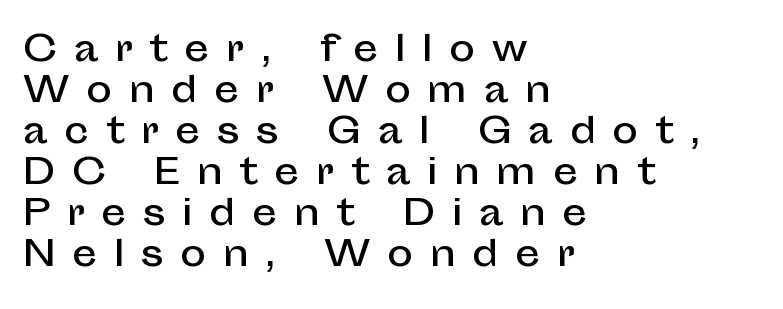
Q: Is the text italic (slanted)? A: No, it is upright.
Q: Is the typeface a serif or a sans-serif typeface? A: Sans-serif.
Q: Is the text underlined? A: No.
Q: How is the paragraph aligned? A: Left-aligned.
Q: Is the spacing between letters normal or unusually wide? A: Unusually wide.
Q: Width (condensed, normal, or wide)? A: Normal.
Q: Stroke contrast? A: Low.
Q: x-height? A: Medium.
Q: Monospaced? A: No.
